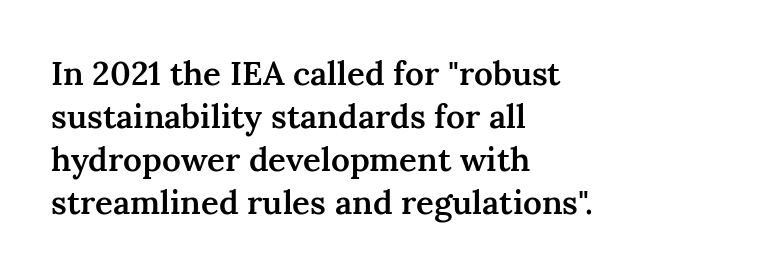
A typesetter would call this proportional, since set widths differ per character. Note: serifs present on the glyphs. The rendering uses a moderate line-height, typical for paragraphs. A typesetter would call this zero additional tracking. Typesetter's note: demi weight, one step under bold.
